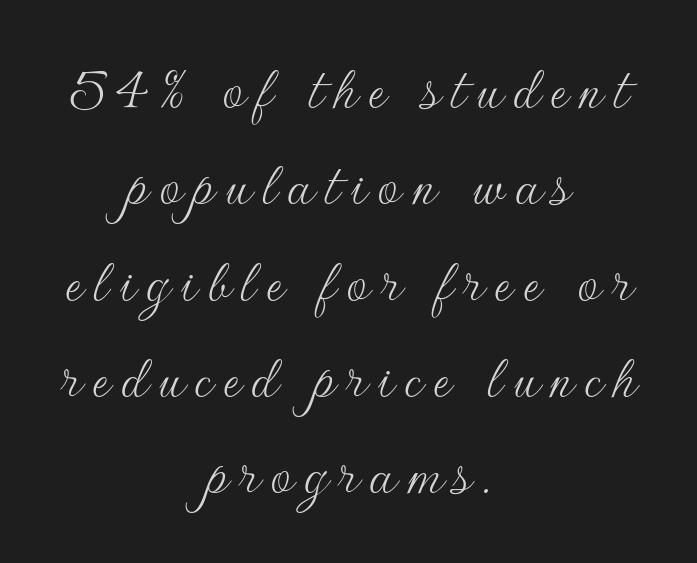
{"serif": "no", "bold": "no", "weight": "thin", "width": "normal", "stroke_contrast": "low", "x_height": "small", "monospaced": "no", "underline": "no", "align": "center", "line_spacing": "normal", "line_spacing_ratio": 1.46, "glyph_px": 66}
